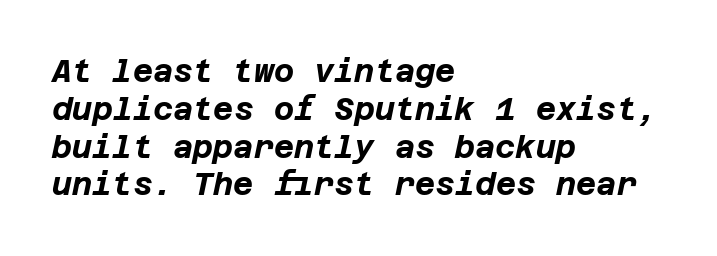
{"italic": "yes", "lean": "right", "slant_degrees": 12, "bold": "yes", "weight": "bold", "width": "normal", "stroke_contrast": "low", "x_height": "large", "underline": "no", "align": "left", "line_spacing_ratio": 1.22, "letter_spacing": "normal", "letter_spacing_em": 0.0, "glyph_px": 31}
